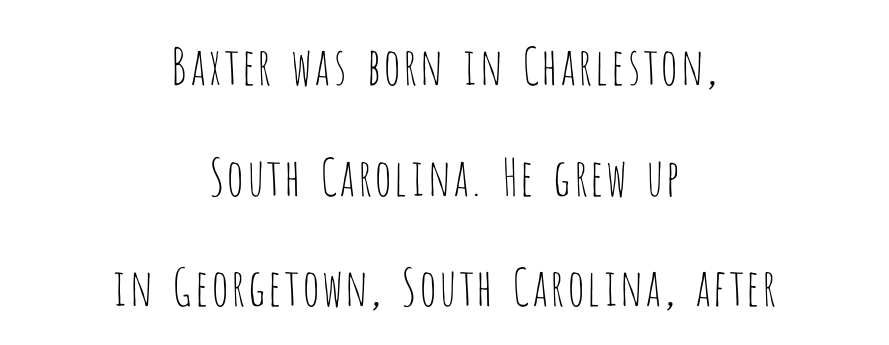
The image shows 51 px thin, condensed sans-serif type, upright; set centered, loose line spacing (2.17x), normal letter spacing, not underlined; low stroke contrast and a large x-height.
